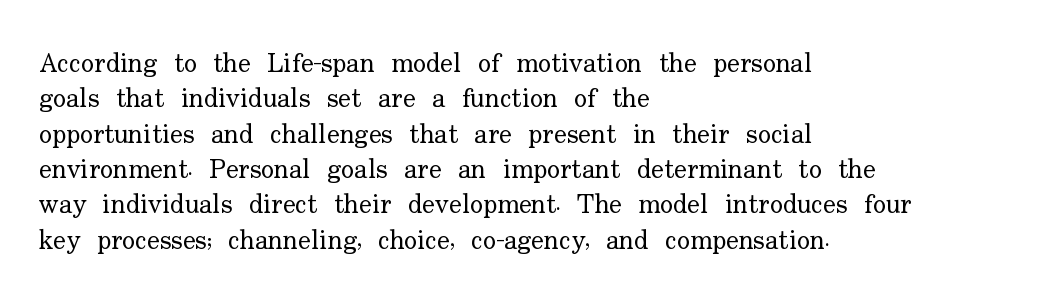
Line beginnings align vertically; line endings do not. The typography opts for an upright posture over an oblique one. Baseline-to-baseline distance is the conventional proportion of letter height. The characters are drawn with everyday or finer stroke widths. Here the glyphs are tracked normally, forming tight word shapes.
